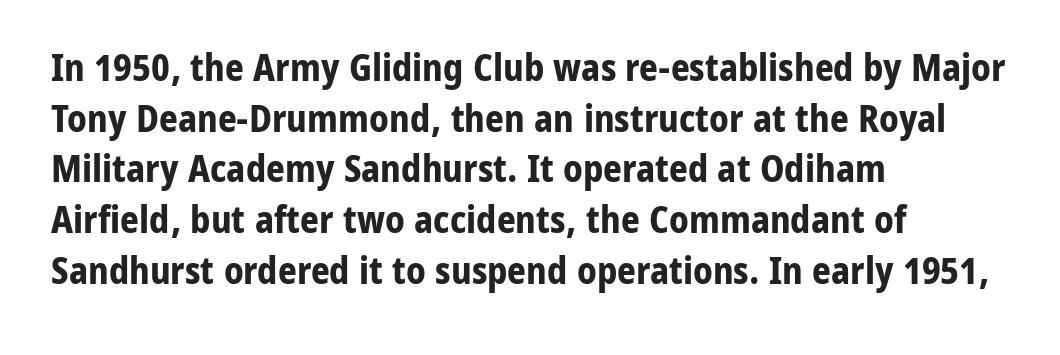
The image shows 37 px bold sans-serif type, upright; set left-aligned, normal line spacing (1.37x), normal letter spacing, not underlined; low stroke contrast and a medium x-height.
